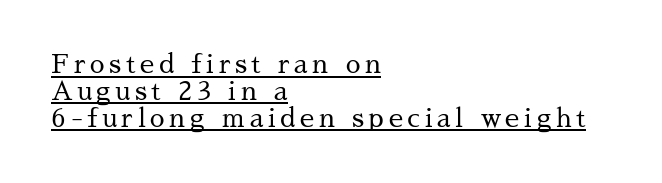
Q: Is the text bold? A: No.
Q: Is the text italic (slanted)? A: No, it is upright.
Q: Is the text underlined? A: Yes.
Q: How is the paragraph aligned? A: Left-aligned.
Q: Is the spacing between lines tight, normal or loose? A: Tight.
